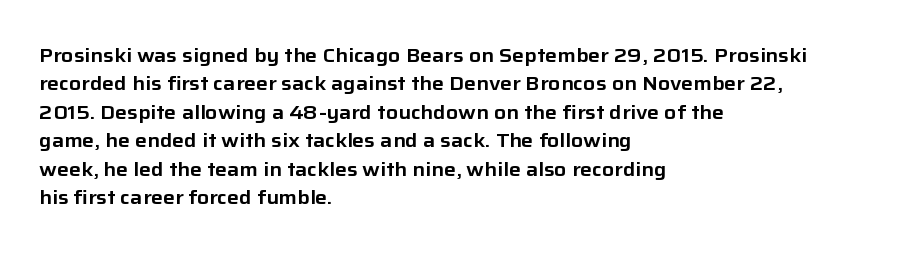
Reading down the block, your eye returns to a fixed left position each line. What stands out about the letter spacing? Nothing — it is the standard amount. The specimen reads as upright at a glance. The designer left line spacing at the default.
